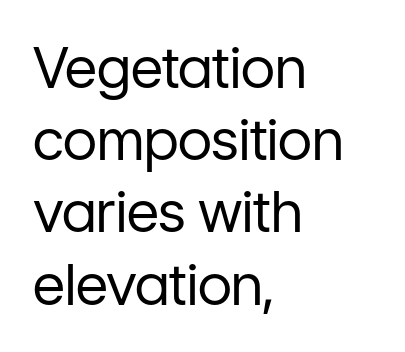
The image shows 56 px regular-weight sans-serif type, upright; set left-aligned, normal line spacing (1.29x), normal letter spacing, not underlined; low stroke contrast and a medium x-height.
